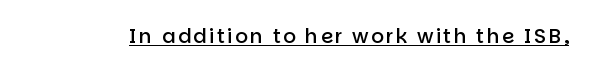
Q: Is the text bold? A: Semi-bold.
Q: Is the text italic (slanted)? A: No, it is upright.
Q: Is the text underlined? A: Yes.
